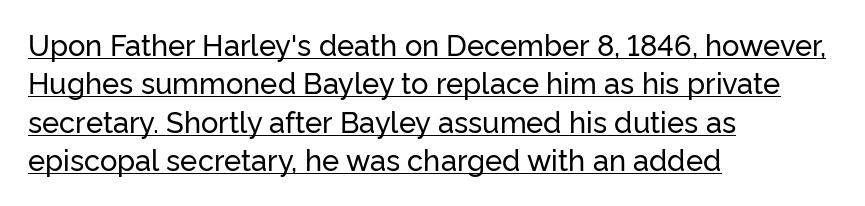
The image shows 29 px sans-serif type, upright; set left-aligned, normal line spacing (1.32x), normal letter spacing, underlined; low stroke contrast and a medium x-height.
